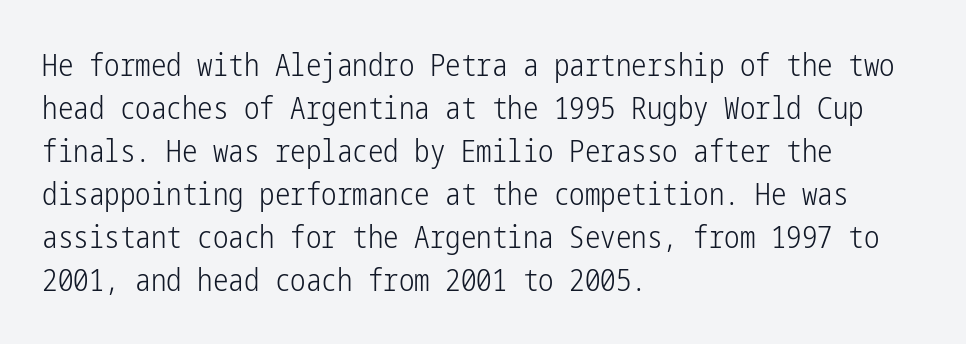
Q: Is the text bold? A: No.
Q: Is the text italic (slanted)? A: No, it is upright.
Q: Is the typeface a serif or a sans-serif typeface? A: Sans-serif.
Q: Is the text underlined? A: No.
Q: How is the paragraph aligned? A: Left-aligned.
Q: Is the spacing between letters normal or unusually wide? A: Normal.
Q: Is the spacing between lines tight, normal or loose? A: Normal.
Q: Width (condensed, normal, or wide)? A: Condensed.
Q: Stroke contrast? A: Low.
Q: x-height? A: Medium.
